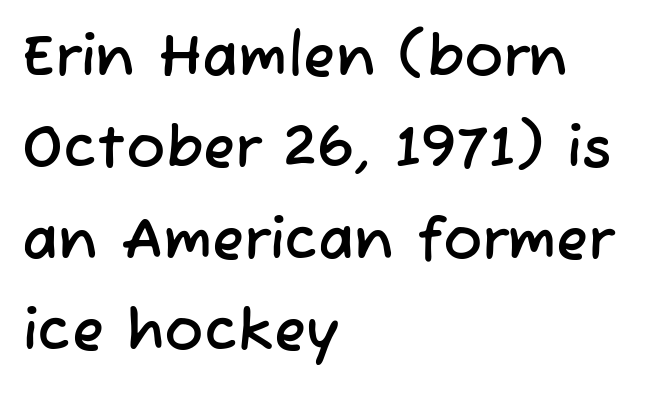
Honestly, the letter spacing is just normal — you wouldn't notice it. Classification — sans serif. The rendering anchors every line to the left-hand side. Each letter keeps its own natural width here, so spacing adapts to shape.
